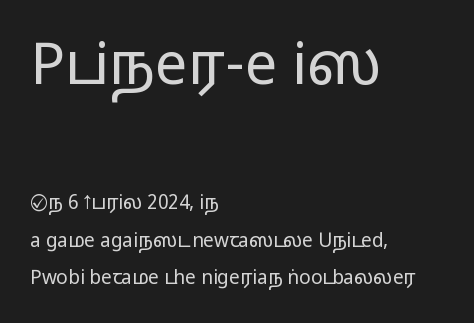
{"serif": "no", "italic": "no", "bold": "no", "weight": "regular", "width": "wide", "stroke_contrast": "low", "x_height": "medium", "monospaced": "no", "underline": "no", "align": "left", "line_spacing": "loose", "line_spacing_ratio": 1.98, "letter_spacing": "normal", "letter_spacing_em": 0.0, "larger_block": "first", "size_ratio": 3.05, "glyph_px": 58}
